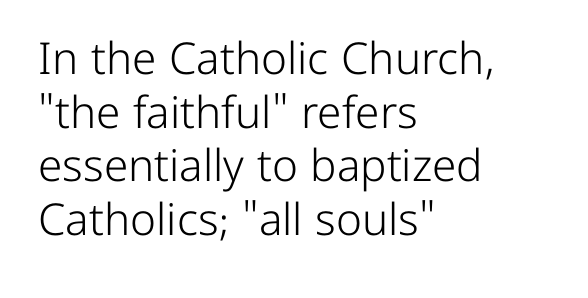
The image shows 44 px light sans-serif type, upright; set left-aligned, line spacing 1.22x, normal letter spacing, not underlined; low stroke contrast and a medium x-height.
